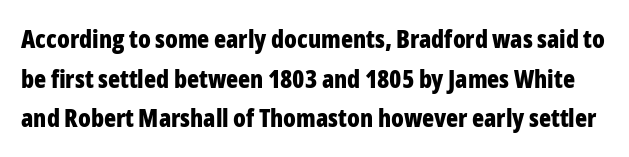
{"italic": "no", "bold": "yes", "underline": "no", "line_spacing": "normal", "line_spacing_ratio": 1.59, "letter_spacing": "normal", "letter_spacing_em": 0.0, "glyph_px": 25}
